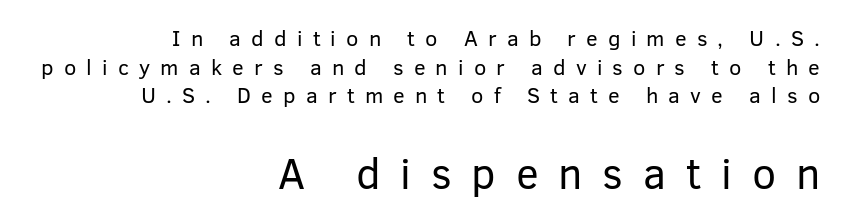
Q: Is the text bold? A: No.
Q: Is the text italic (slanted)? A: No, it is upright.
Q: Is the typeface a serif or a sans-serif typeface? A: Sans-serif.
Q: Is the text underlined? A: No.
Q: How is the paragraph aligned? A: Right-aligned.
Q: Is the spacing between letters normal or unusually wide? A: Unusually wide.
Q: Is the spacing between lines tight, normal or loose? A: Normal.
Q: Which block of text is set in a larger size, the first (top) or the second (bottom)? A: The second (bottom) one.
Q: Width (condensed, normal, or wide)? A: Normal.
Q: Stroke contrast? A: Low.
Q: x-height? A: Medium.
Q: Monospaced? A: No.
